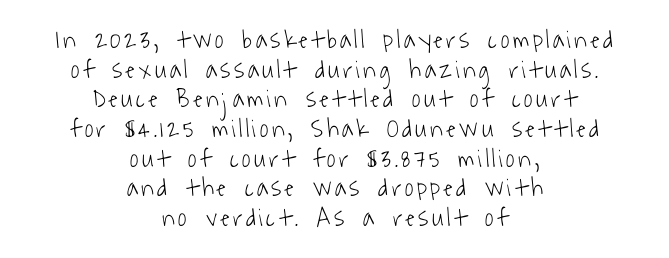
{"bold": "no", "underline": "no", "align": "center", "line_spacing": "tight", "line_spacing_ratio": 1.14, "glyph_px": 26}
